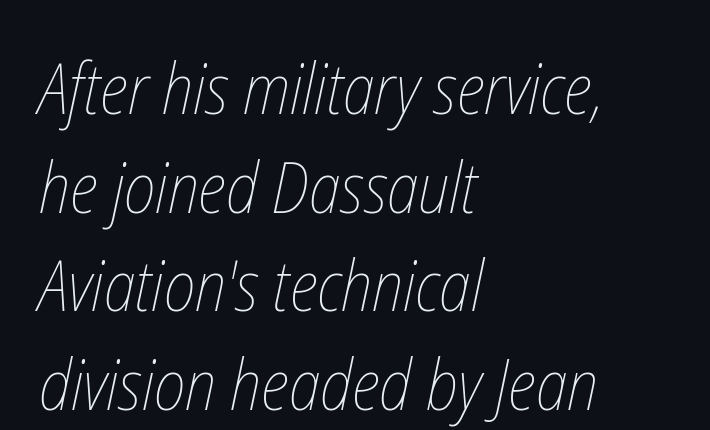
The image shows 70 px thin, condensed type; set left-aligned, normal line spacing (1.41x), normal letter spacing, not underlined; low stroke contrast and a medium x-height.
